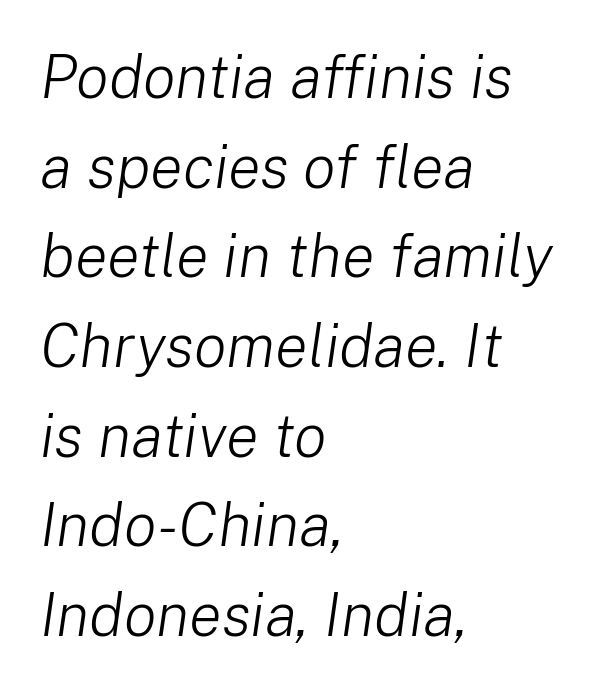
{"italic": "yes", "lean": "right", "slant_degrees": 8, "bold": "no", "weight": "light", "width": "normal", "stroke_contrast": "low", "x_height": "medium", "monospaced": "no", "underline": "no", "align": "left", "line_spacing": "normal", "line_spacing_ratio": 1.47, "letter_spacing": "normal", "letter_spacing_em": 0.0, "glyph_px": 61}
